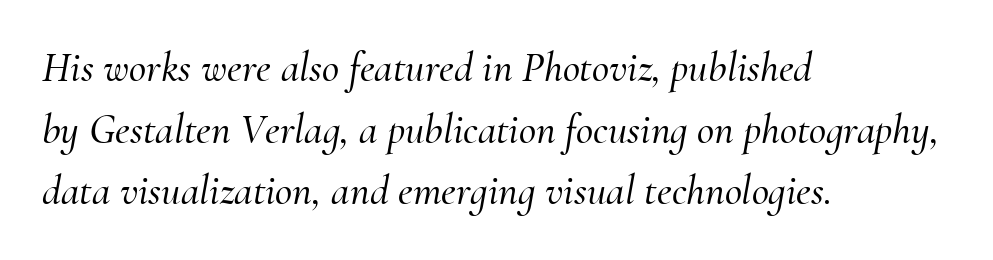
The image shows 42 px serif type, italic (leaning right); set left-aligned, normal line spacing (1.47x), normal letter spacing, not underlined; medium stroke contrast and a small x-height.
